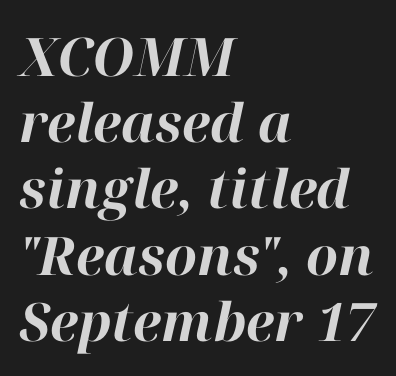
Q: Is the text bold? A: Yes.
Q: Is the text italic (slanted)? A: Yes, it leans right by about 12 degrees.
Q: Is the text underlined? A: No.
Q: How is the paragraph aligned? A: Left-aligned.
Q: Is the spacing between letters normal or unusually wide? A: Normal.
Q: Is the spacing between lines tight, normal or loose? A: Normal.
Q: Width (condensed, normal, or wide)? A: Normal.
Q: Stroke contrast? A: High.
Q: x-height? A: Medium.
Q: Monospaced? A: No.
